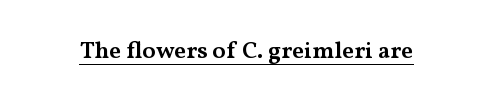
The image shows 24 px text type, upright; set normal letter spacing, underlined.
